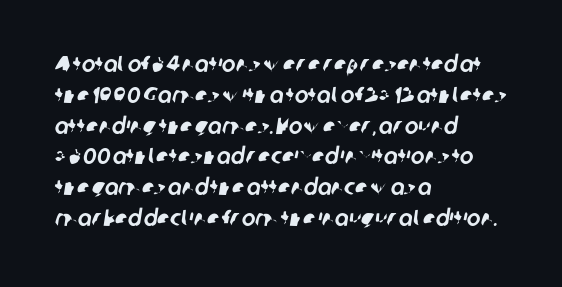
The image shows 23 px text type; set left-aligned, normal line spacing (1.34x), normal letter spacing, not underlined.
